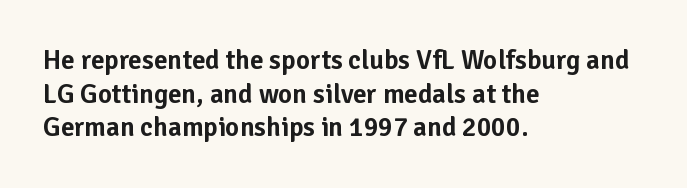
The image shows 27 px text type, upright; set left-aligned, normal line spacing (1.25x), normal letter spacing, not underlined.
